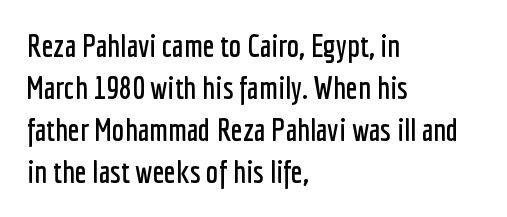
Q: Is the text italic (slanted)? A: No, it is upright.
Q: Is the typeface a serif or a sans-serif typeface? A: Sans-serif.
Q: Is the text underlined? A: No.
Q: How is the paragraph aligned? A: Left-aligned.
Q: Is the spacing between letters normal or unusually wide? A: Normal.
Q: Is the spacing between lines tight, normal or loose? A: Normal.
Q: Width (condensed, normal, or wide)? A: Condensed.
Q: Stroke contrast? A: Low.
Q: x-height? A: Medium.
Q: Monospaced? A: No.
